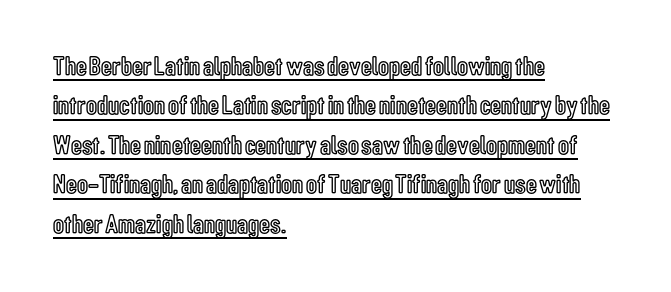
The image shows 27 px text type, upright; set left-aligned, normal line spacing (1.46x), normal letter spacing, underlined.
